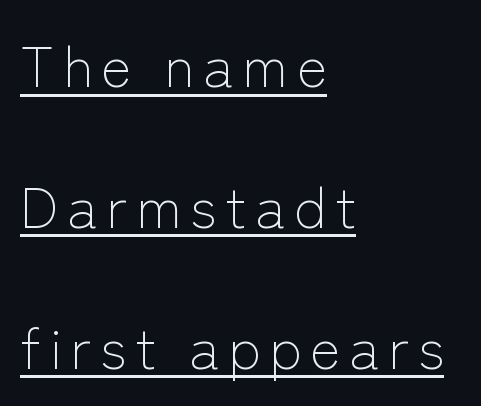
The image shows 57 px light sans-serif type, upright; set left-aligned, loose line spacing (2.47x), underlined; low stroke contrast and a medium x-height.
